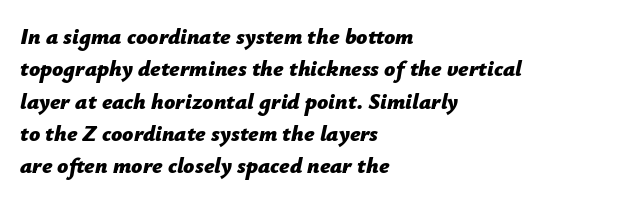
The image shows 22 px bold type, italic (leaning right); set left-aligned, normal line spacing (1.47x), normal letter spacing, not underlined.
